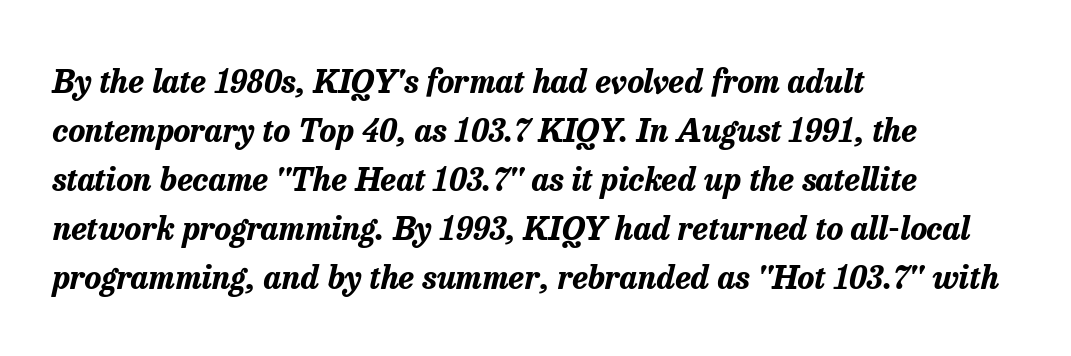
Q: Is the text bold? A: Yes.
Q: Is the text italic (slanted)? A: Yes, it leans right by about 13 degrees.
Q: Is the text underlined? A: No.
Q: How is the paragraph aligned? A: Left-aligned.
Q: Is the spacing between letters normal or unusually wide? A: Normal.
Q: Is the spacing between lines tight, normal or loose? A: Normal.
Q: Width (condensed, normal, or wide)? A: Normal.
Q: Stroke contrast? A: Low.
Q: x-height? A: Medium.
Q: Monospaced? A: No.
